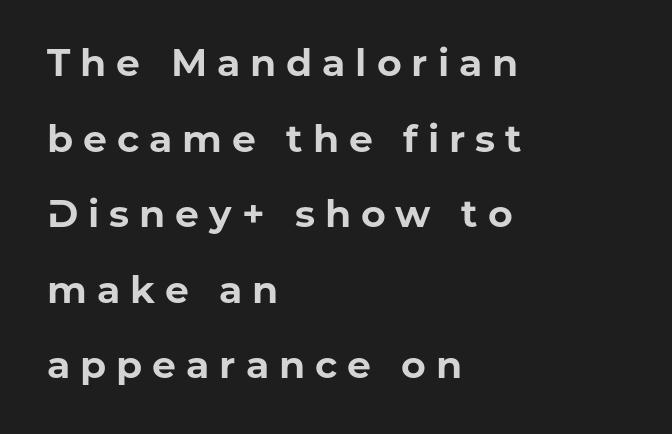
The image shows 38 px bold sans-serif type, upright; set left-aligned, loose line spacing (1.99x), unusually wide letter spacing (+0.26 em), not underlined; low stroke contrast and a medium x-height.
